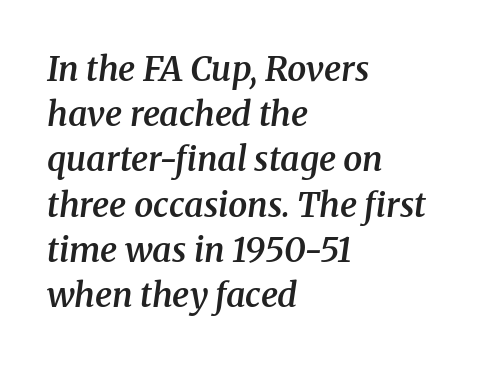
Q: Is the text bold? A: Semi-bold.
Q: Is the text italic (slanted)? A: Yes, it leans right by about 8 degrees.
Q: Is the typeface a serif or a sans-serif typeface? A: Serif.
Q: Is the text underlined? A: No.
Q: How is the paragraph aligned? A: Left-aligned.
Q: Is the spacing between letters normal or unusually wide? A: Normal.
Q: Is the spacing between lines tight, normal or loose? A: Normal.
Q: Width (condensed, normal, or wide)? A: Normal.
Q: Stroke contrast? A: Medium.
Q: x-height? A: Medium.
Q: Monospaced? A: No.
